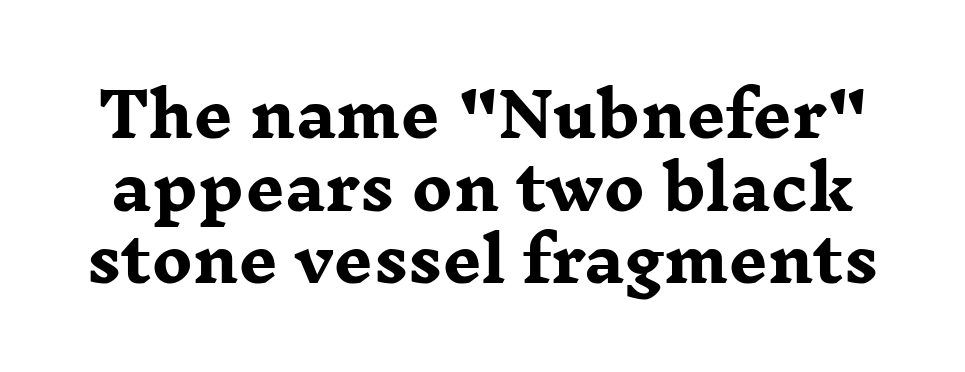
{"serif": "yes", "italic": "no", "bold": "yes", "weight": "heavy", "width": "wide", "stroke_contrast": "low", "x_height": "medium", "monospaced": "no", "underline": "no", "line_spacing_ratio": 1.19, "letter_spacing": "normal", "letter_spacing_em": 0.0, "glyph_px": 61}
